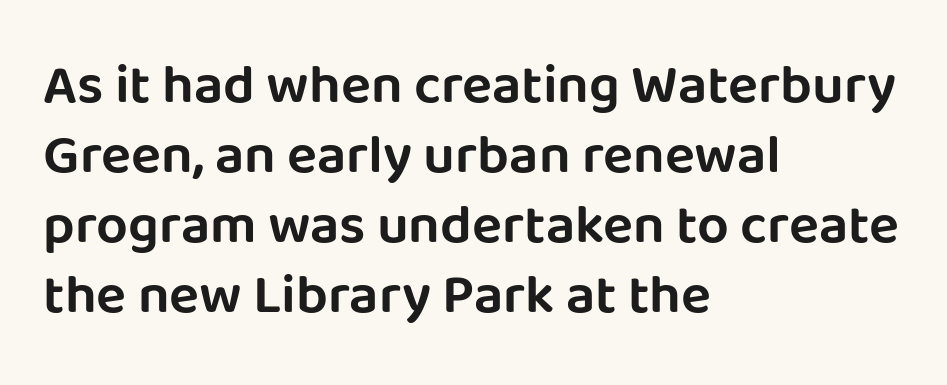
Q: Is the text italic (slanted)? A: No, it is upright.
Q: Is the typeface a serif or a sans-serif typeface? A: Sans-serif.
Q: Is the text underlined? A: No.
Q: How is the paragraph aligned? A: Left-aligned.
Q: Is the spacing between letters normal or unusually wide? A: Normal.
Q: Is the spacing between lines tight, normal or loose? A: Normal.
Q: Width (condensed, normal, or wide)? A: Normal.
Q: Stroke contrast? A: Low.
Q: x-height? A: Large.
Q: Monospaced? A: No.
